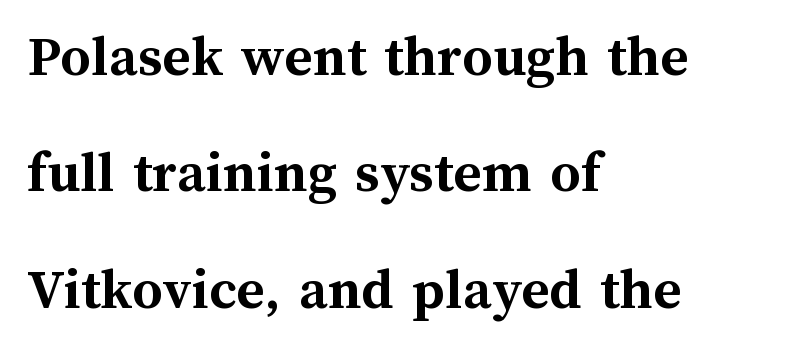
Each line starts at the same left margin while the right side varies. No extra tracking has been applied to these lines. Each row of text sits above clean, open space. Does the leading feel generous? Absolutely, it's lavish. Chunky letters — that's bold for sure. Style check: upright.
